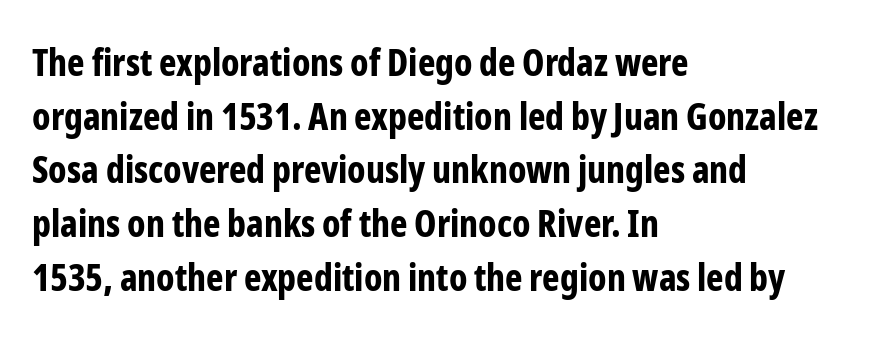
Q: Is the text bold? A: Yes.
Q: Is the text italic (slanted)? A: No, it is upright.
Q: Is the typeface a serif or a sans-serif typeface? A: Sans-serif.
Q: Is the text underlined? A: No.
Q: How is the paragraph aligned? A: Left-aligned.
Q: Is the spacing between letters normal or unusually wide? A: Normal.
Q: Is the spacing between lines tight, normal or loose? A: Normal.
Q: Width (condensed, normal, or wide)? A: Condensed.
Q: Stroke contrast? A: Low.
Q: x-height? A: Medium.
Q: Monospaced? A: No.
